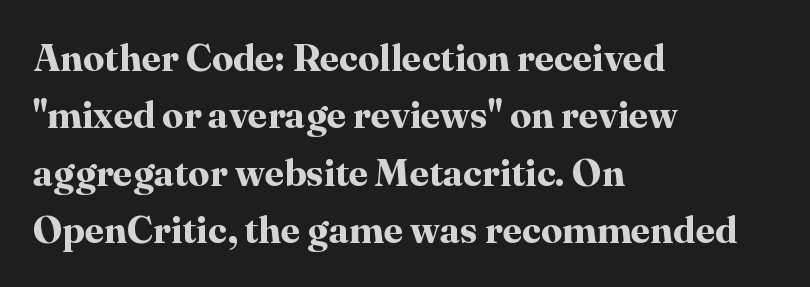
The image shows 38 px bold serif type, upright; set left-aligned, normal line spacing (1.51x), normal letter spacing, not underlined; high stroke contrast and a medium x-height.
